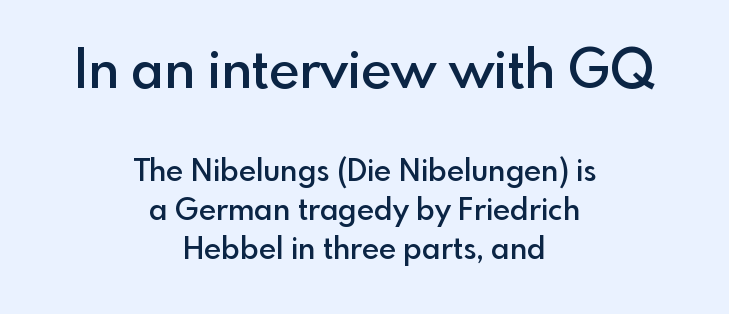
Students, note that the glyphs here touch the page at normal intervals. In CSS terms this would be text-align: center. Examine the stroke ends and you'll find no serifs. Spacing verdict: proportional, widths tailored to each character. Bare-footed words on every line. Caption: semibold face, moderately heavy strokes.
